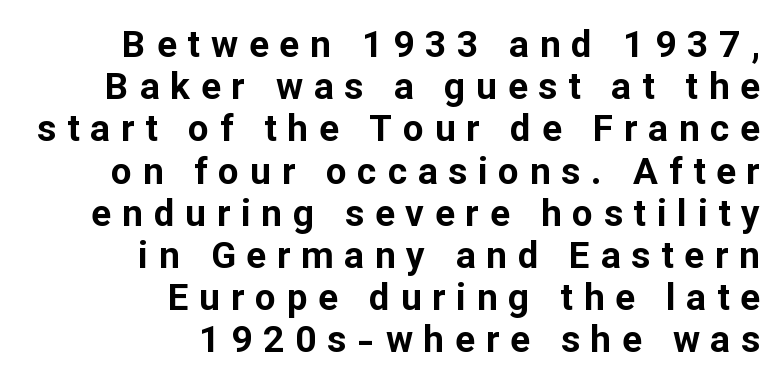
The image shows 37 px bold sans-serif type, upright; set right-aligned, tight line spacing (1.14x), unusually wide letter spacing (+0.29 em), not underlined; low stroke contrast and a medium x-height.
